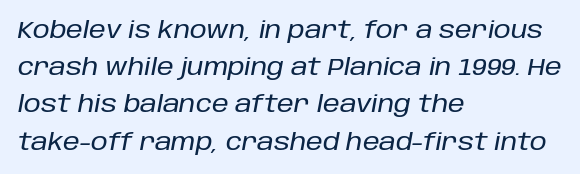
Tracking value appears to be zero — textbook default spacing. Horizontally, the lines are justified to the leading edge only. A typesetter would call this leading conventional body-copy spacing. The face used here has a pronounced slope to its letters. Unmarked baselines from the first word to the last.
